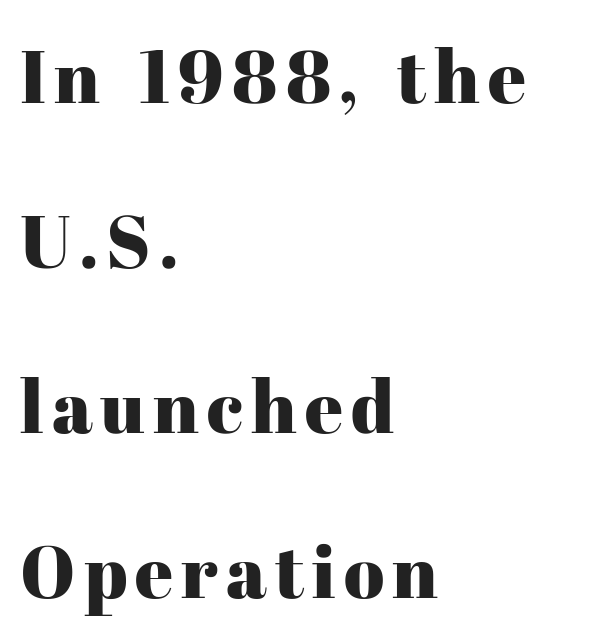
The words here are not underlined. Successive baselines arrive slowly, with a big drop between each. Old-style or modern, the face here clearly has serifs. Is there any slant? The stems are plumb. The rendering uses natural spacing where letterforms have individual widths. The passage is arranged the way most books set body copy — flush left.
